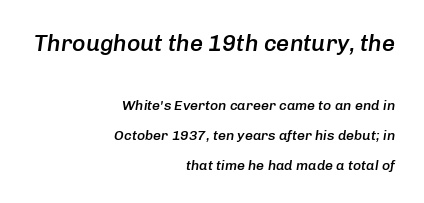
Q: Is the text bold? A: Semi-bold.
Q: Is the text italic (slanted)? A: Yes, it leans right by about 8 degrees.
Q: Is the text underlined? A: No.
Q: How is the paragraph aligned? A: Right-aligned.
Q: Is the spacing between letters normal or unusually wide? A: Normal.
Q: Is the spacing between lines tight, normal or loose? A: Loose.
Q: Which block of text is set in a larger size, the first (top) or the second (bottom)? A: The first (top) one.
